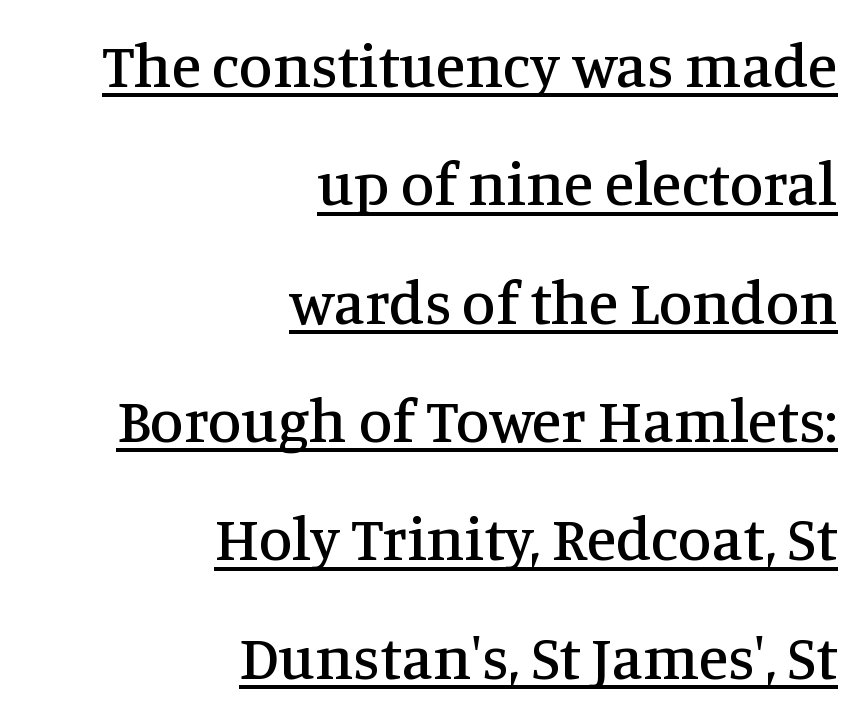
The image shows 61 px serif type, upright; set right-aligned, loose line spacing (1.94x), normal letter spacing, underlined; medium stroke contrast and a large x-height.
